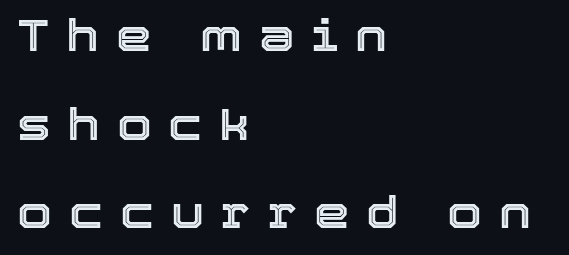
{"italic": "no", "width": "normal", "x_height": "medium", "monospaced": "no", "underline": "no", "align": "left", "line_spacing": "loose", "line_spacing_ratio": 1.97, "letter_spacing": "wide", "letter_spacing_em": 0.37, "glyph_px": 45}
